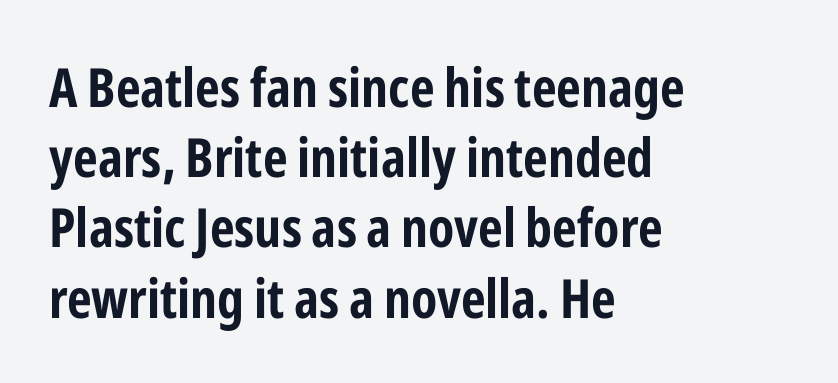
Q: Is the text bold? A: Yes.
Q: Is the text italic (slanted)? A: No, it is upright.
Q: Is the typeface a serif or a sans-serif typeface? A: Sans-serif.
Q: Is the text underlined? A: No.
Q: How is the paragraph aligned? A: Left-aligned.
Q: Is the spacing between letters normal or unusually wide? A: Normal.
Q: Is the spacing between lines tight, normal or loose? A: Normal.
Q: Width (condensed, normal, or wide)? A: Condensed.
Q: Stroke contrast? A: Low.
Q: x-height? A: Medium.
Q: Monospaced? A: No.
